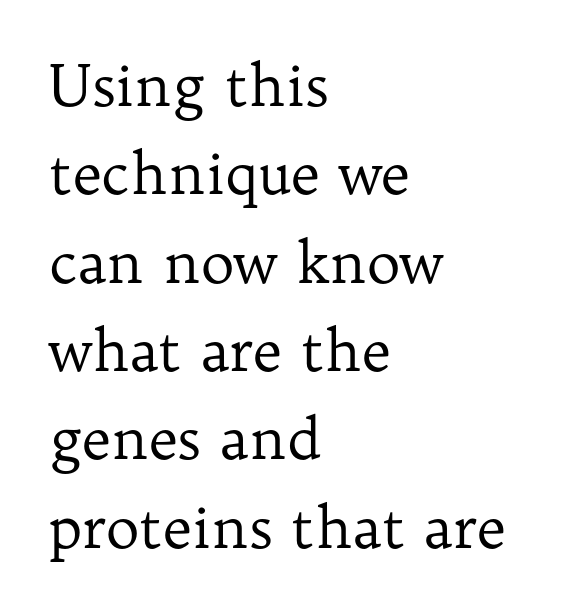
{"serif": "yes", "italic": "no", "bold": "no", "weight": "regular", "width": "normal", "stroke_contrast": "low", "x_height": "medium", "monospaced": "no", "underline": "no", "align": "left", "line_spacing": "normal", "line_spacing_ratio": 1.55, "letter_spacing": "normal", "letter_spacing_em": 0.0, "glyph_px": 57}
